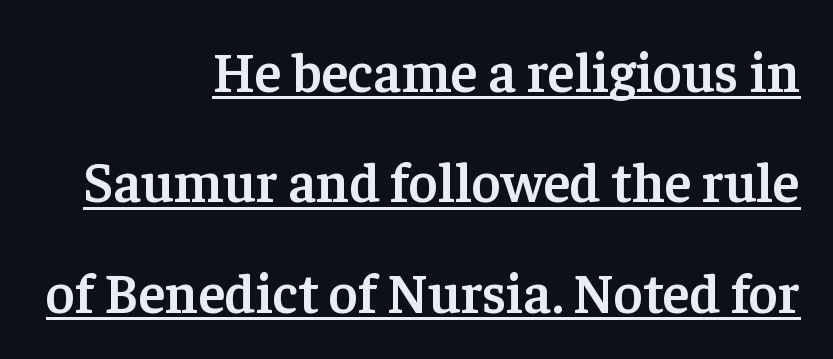
Q: Is the text bold? A: Semi-bold.
Q: Is the text italic (slanted)? A: No, it is upright.
Q: Is the typeface a serif or a sans-serif typeface? A: Serif.
Q: Is the text underlined? A: Yes.
Q: How is the paragraph aligned? A: Right-aligned.
Q: Is the spacing between letters normal or unusually wide? A: Normal.
Q: Is the spacing between lines tight, normal or loose? A: Loose.
Q: Width (condensed, normal, or wide)? A: Normal.
Q: Stroke contrast? A: Low.
Q: x-height? A: Medium.
Q: Monospaced? A: No.
